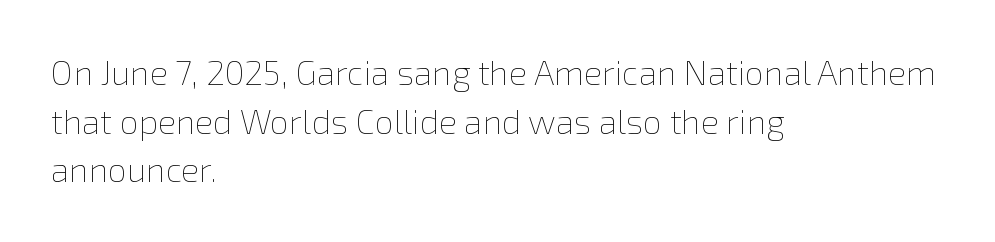
{"italic": "no", "bold": "no", "weight": "thin", "width": "normal", "x_height": "medium", "monospaced": "no", "underline": "no", "align": "left", "line_spacing": "normal", "line_spacing_ratio": 1.43, "letter_spacing": "normal", "letter_spacing_em": 0.0, "glyph_px": 34}
